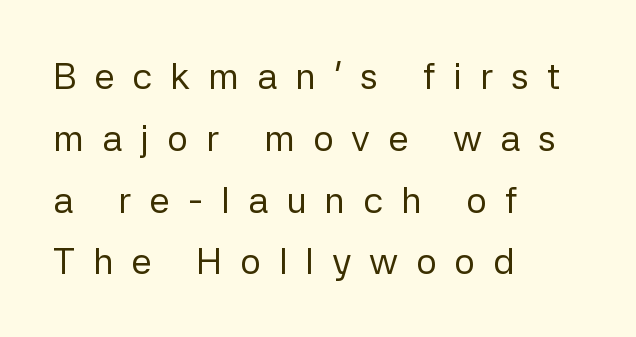
The image shows 37 px regular-weight sans-serif type, upright; set left-aligned, normal line spacing (1.67x), unusually wide letter spacing (+0.48 em), not underlined; low stroke contrast and a medium x-height.
